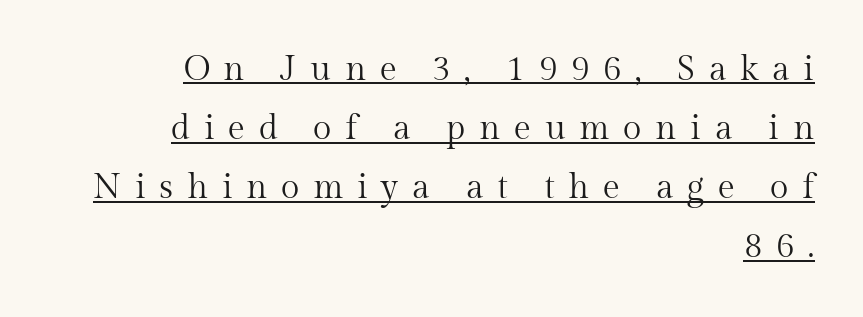
Tall strokes in this sample are plumb rather than angled. The rendering inserts visible extra space after every character. Stroke thickness stays within the range of a standard reading face or lighter. Does a line run under the words? Yes, clearly. Is the block centered? No — it sits flush against the right margin. Little horizontal feet cap the strokes, marking this as serif type.
